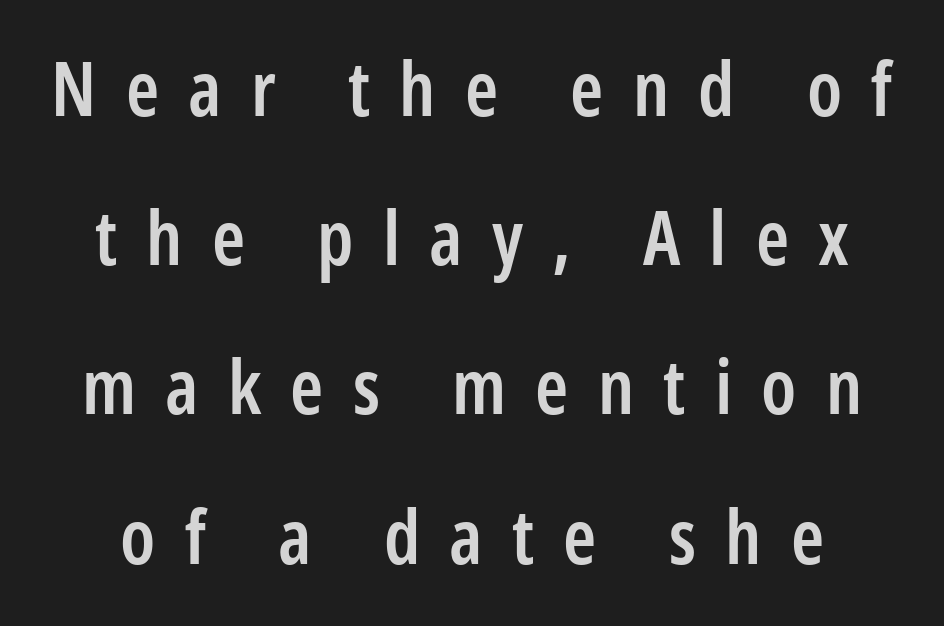
Q: Is the text bold? A: Semi-bold.
Q: Is the text italic (slanted)? A: No, it is upright.
Q: Is the typeface a serif or a sans-serif typeface? A: Sans-serif.
Q: Is the text underlined? A: No.
Q: How is the paragraph aligned? A: Centered.
Q: Is the spacing between letters normal or unusually wide? A: Unusually wide.
Q: Is the spacing between lines tight, normal or loose? A: Loose.
Q: Width (condensed, normal, or wide)? A: Condensed.
Q: Stroke contrast? A: Low.
Q: x-height? A: Medium.
Q: Monospaced? A: No.
